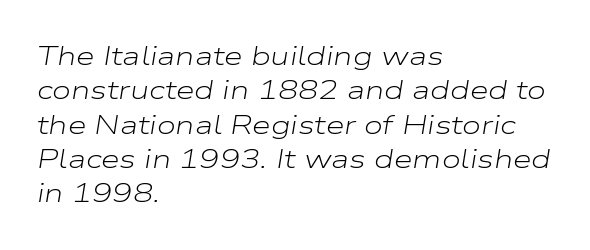
The image shows 27 px text type, italic (leaning right); set left-aligned, normal line spacing (1.27x), normal letter spacing, not underlined.
